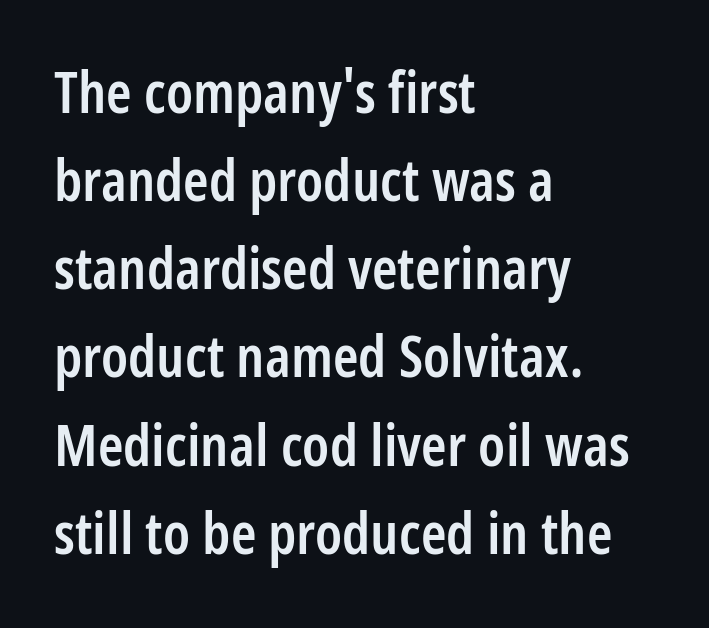
{"serif": "no", "italic": "no", "bold": "semi", "weight": "semibold", "width": "condensed", "stroke_contrast": "low", "x_height": "medium", "monospaced": "no", "underline": "no", "align": "left", "line_spacing": "normal", "line_spacing_ratio": 1.52, "letter_spacing": "normal", "letter_spacing_em": 0.0, "glyph_px": 58}
